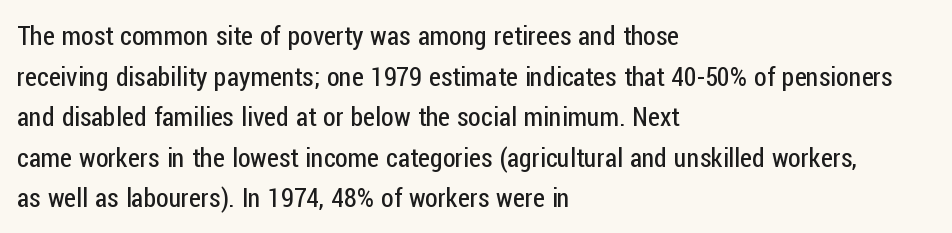
Q: Is the text bold? A: No.
Q: Is the text italic (slanted)? A: No, it is upright.
Q: Is the text underlined? A: No.
Q: How is the paragraph aligned? A: Left-aligned.
Q: Is the spacing between letters normal or unusually wide? A: Normal.
Q: Is the spacing between lines tight, normal or loose? A: Normal.
